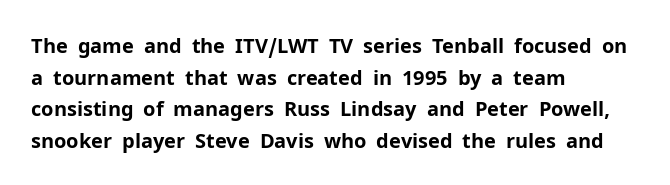
Q: Is the text bold? A: Yes.
Q: Is the text italic (slanted)? A: No, it is upright.
Q: Is the text underlined? A: No.
Q: How is the paragraph aligned? A: Left-aligned.
Q: Is the spacing between letters normal or unusually wide? A: Normal.
Q: Is the spacing between lines tight, normal or loose? A: Normal.
